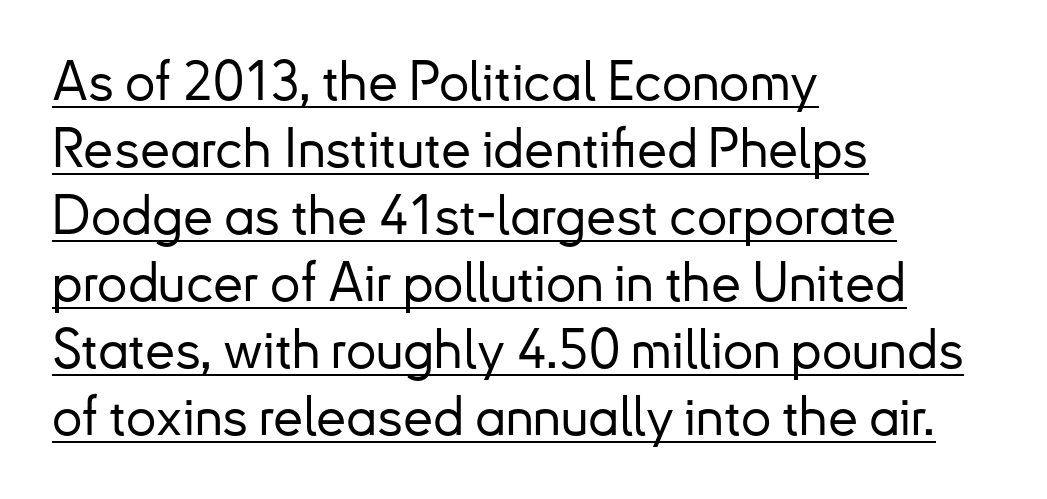
Q: Is the text italic (slanted)? A: No, it is upright.
Q: Is the typeface a serif or a sans-serif typeface? A: Sans-serif.
Q: Is the text underlined? A: Yes.
Q: How is the paragraph aligned? A: Left-aligned.
Q: Is the spacing between letters normal or unusually wide? A: Normal.
Q: Width (condensed, normal, or wide)? A: Normal.
Q: Stroke contrast? A: Low.
Q: x-height? A: Small.
Q: Monospaced? A: No.
